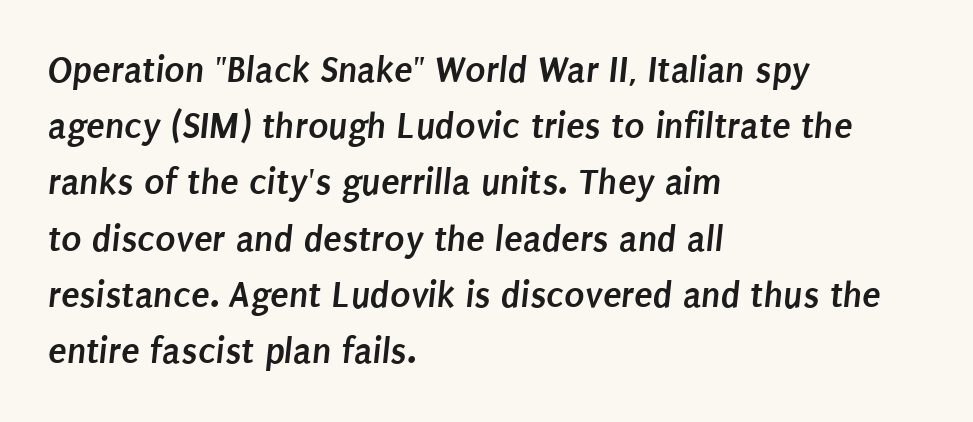
{"serif": "no", "bold": "yes", "weight": "semibold", "width": "condensed", "stroke_contrast": "low", "x_height": "large", "monospaced": "no", "underline": "no", "align": "left", "line_spacing": "normal", "line_spacing_ratio": 1.48, "letter_spacing": "normal", "letter_spacing_em": 0.0, "glyph_px": 38}
